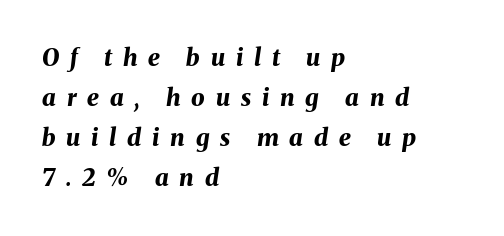
Q: Is the text bold? A: Yes.
Q: Is the text italic (slanted)? A: Yes, it leans right by about 8 degrees.
Q: Is the text underlined? A: No.
Q: How is the paragraph aligned? A: Left-aligned.
Q: Is the spacing between letters normal or unusually wide? A: Unusually wide.
Q: Is the spacing between lines tight, normal or loose? A: Normal.
